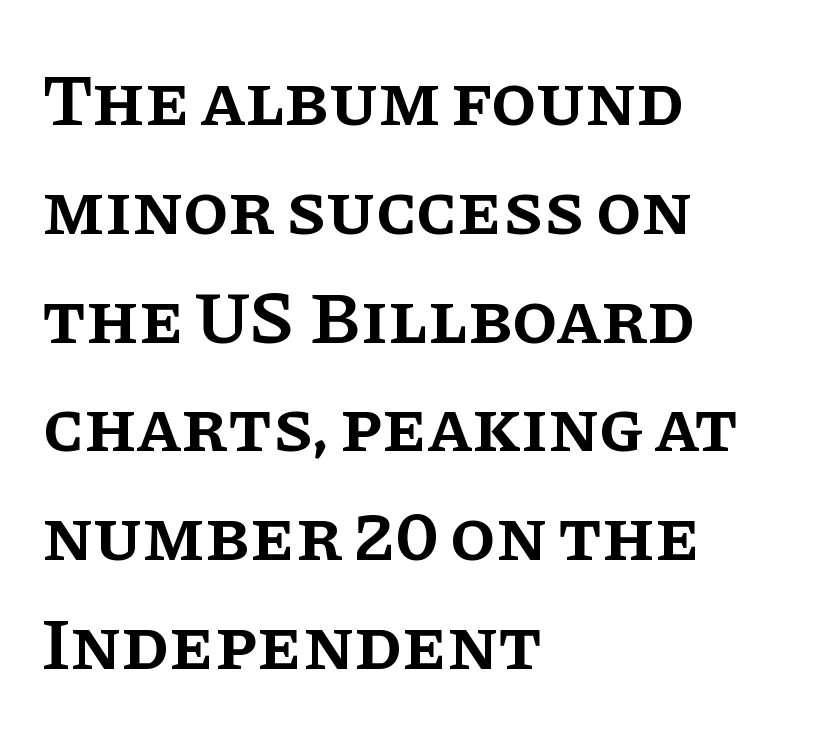
Q: Is the text bold? A: Semi-bold.
Q: Is the text italic (slanted)? A: No, it is upright.
Q: Is the typeface a serif or a sans-serif typeface? A: Serif.
Q: Is the text underlined? A: No.
Q: How is the paragraph aligned? A: Left-aligned.
Q: Is the spacing between letters normal or unusually wide? A: Normal.
Q: Is the spacing between lines tight, normal or loose? A: Normal.
Q: Width (condensed, normal, or wide)? A: Normal.
Q: Stroke contrast? A: Low.
Q: x-height? A: Large.
Q: Monospaced? A: No.
